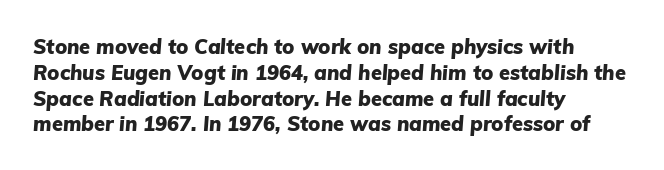
The image shows 20 px bold type, italic (leaning right); set left-aligned, normal line spacing (1.29x), normal letter spacing, not underlined.
